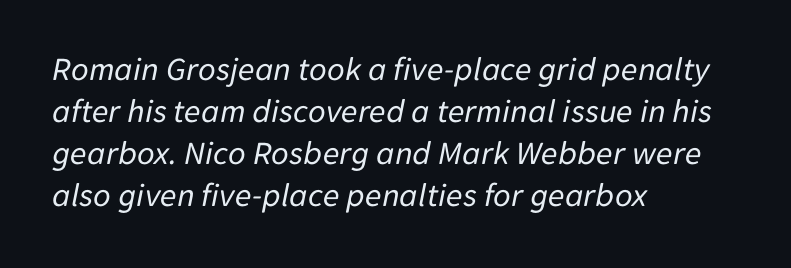
The image shows 34 px regular-weight type, italic (leaning right); set left-aligned, line spacing 1.24x, normal letter spacing, not underlined; low stroke contrast and a medium x-height.
